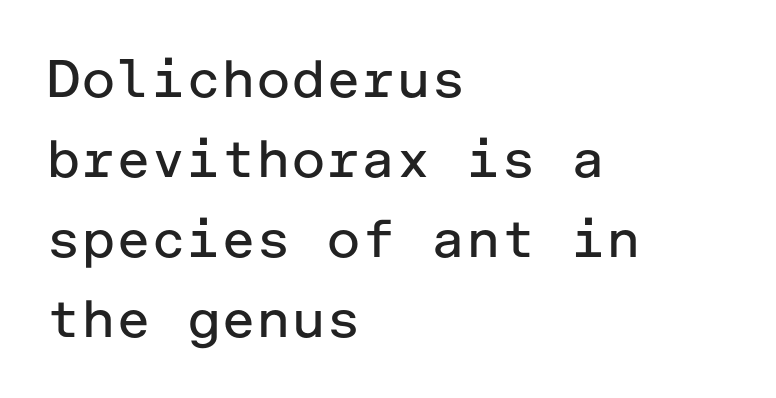
Q: Is the text bold? A: No.
Q: Is the text italic (slanted)? A: No, it is upright.
Q: Is the typeface a serif or a sans-serif typeface? A: Sans-serif.
Q: Is the text underlined? A: No.
Q: How is the paragraph aligned? A: Left-aligned.
Q: Is the spacing between letters normal or unusually wide? A: Normal.
Q: Is the spacing between lines tight, normal or loose? A: Normal.
Q: Width (condensed, normal, or wide)? A: Normal.
Q: Stroke contrast? A: Low.
Q: x-height? A: Medium.
